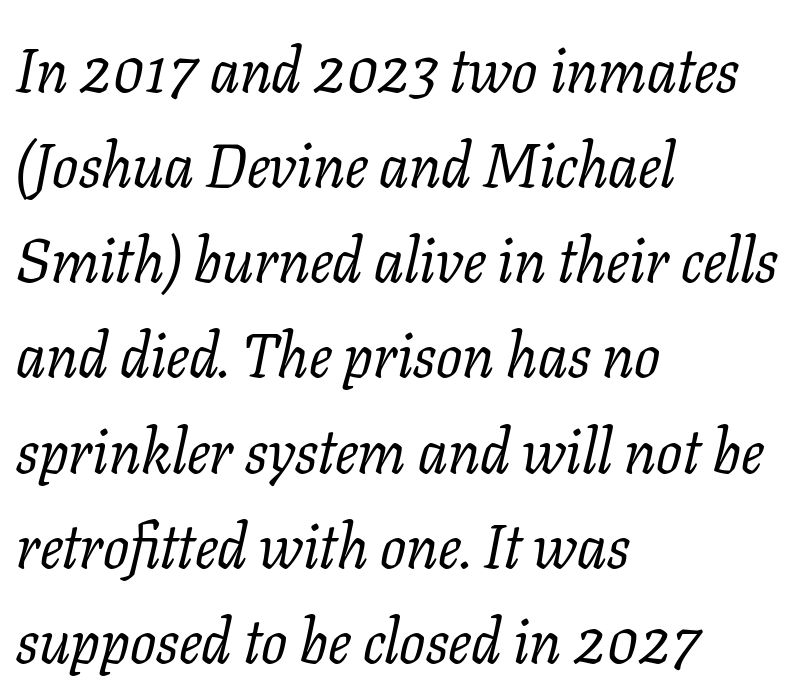
Q: Is the text bold? A: No.
Q: Is the text italic (slanted)? A: Yes, it leans right by about 11 degrees.
Q: Is the typeface a serif or a sans-serif typeface? A: Serif.
Q: Is the text underlined? A: No.
Q: How is the paragraph aligned? A: Left-aligned.
Q: Is the spacing between letters normal or unusually wide? A: Normal.
Q: Is the spacing between lines tight, normal or loose? A: Normal.
Q: Width (condensed, normal, or wide)? A: Normal.
Q: Stroke contrast? A: Low.
Q: x-height? A: Medium.
Q: Monospaced? A: No.
